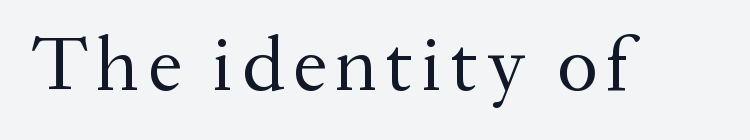
The image shows 77 px regular-weight serif type, upright; set not underlined; medium stroke contrast and a medium x-height.
